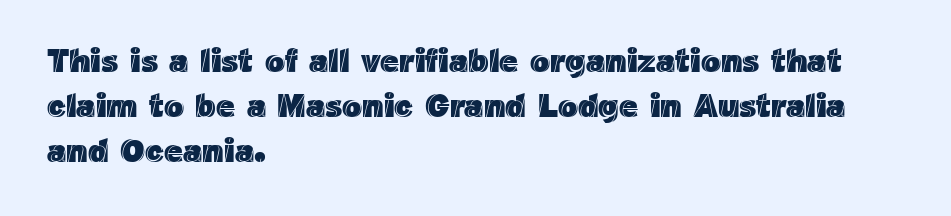
Q: Is the text italic (slanted)? A: No, it is upright.
Q: Is the text underlined? A: No.
Q: How is the paragraph aligned? A: Left-aligned.
Q: Is the spacing between letters normal or unusually wide? A: Normal.
Q: Is the spacing between lines tight, normal or loose? A: Normal.
Q: Width (condensed, normal, or wide)? A: Normal.
Q: x-height? A: Medium.
Q: Monospaced? A: No.
